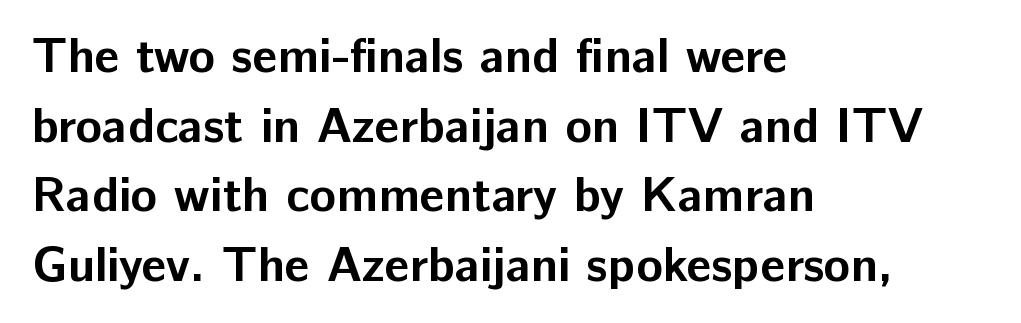
Q: Is the text bold? A: Yes.
Q: Is the text italic (slanted)? A: No, it is upright.
Q: Is the typeface a serif or a sans-serif typeface? A: Sans-serif.
Q: Is the text underlined? A: No.
Q: How is the paragraph aligned? A: Left-aligned.
Q: Is the spacing between letters normal or unusually wide? A: Normal.
Q: Is the spacing between lines tight, normal or loose? A: Normal.
Q: Width (condensed, normal, or wide)? A: Normal.
Q: Stroke contrast? A: Low.
Q: x-height? A: Medium.
Q: Monospaced? A: No.
